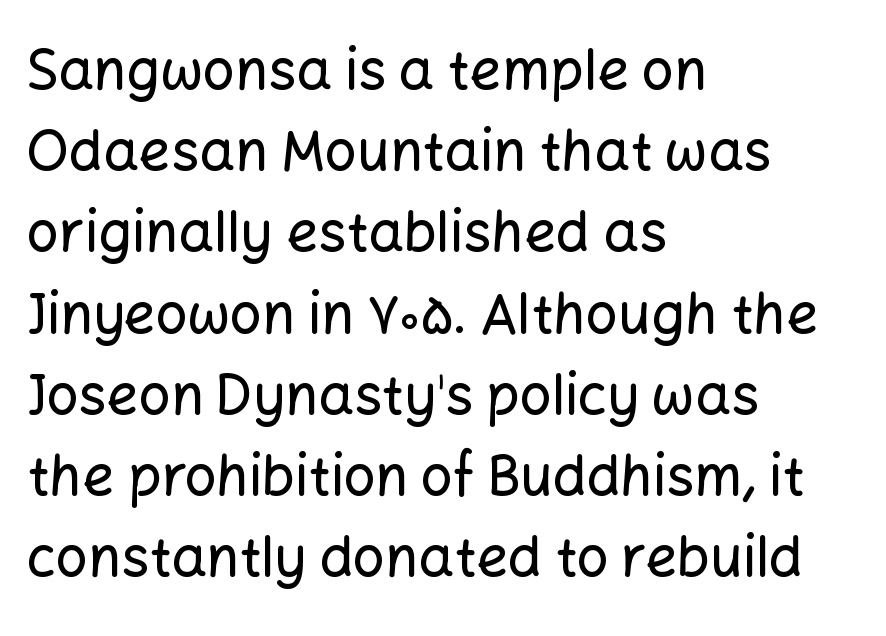
Q: Is the text italic (slanted)? A: No, it is upright.
Q: Is the typeface a serif or a sans-serif typeface? A: Sans-serif.
Q: Is the text underlined? A: No.
Q: How is the paragraph aligned? A: Left-aligned.
Q: Is the spacing between letters normal or unusually wide? A: Normal.
Q: Is the spacing between lines tight, normal or loose? A: Normal.
Q: Width (condensed, normal, or wide)? A: Normal.
Q: Stroke contrast? A: Low.
Q: x-height? A: Medium.
Q: Monospaced? A: No.
